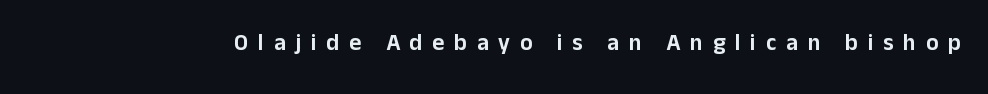
{"italic": "no", "underline": "no", "letter_spacing": "wide", "letter_spacing_em": 0.43, "glyph_px": 23}
